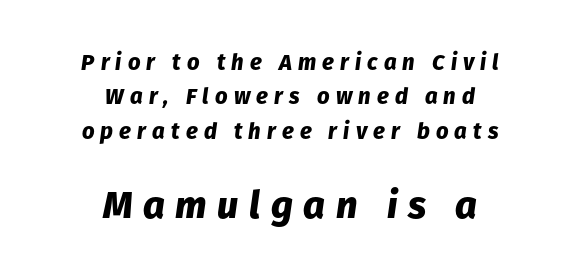
The image shows 38 px heavy type, italic (leaning right); set centered, normal line spacing (1.56x), unusually wide letter spacing (+0.28 em), not underlined; the second (bottom) block is 1.73x larger; low stroke contrast and a medium x-height.
